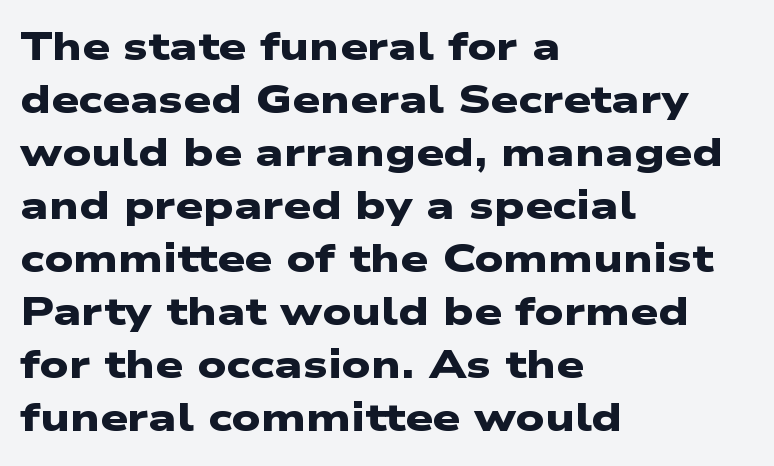
The image shows 39 px heavy, wide sans-serif type; set left-aligned, normal line spacing (1.36x), normal letter spacing, not underlined; low stroke contrast and a medium x-height.
